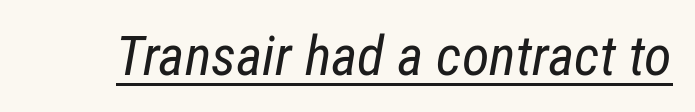
Q: Is the text bold? A: No.
Q: Is the text italic (slanted)? A: Yes, it leans right by about 12 degrees.
Q: Is the text underlined? A: Yes.
Q: Is the spacing between letters normal or unusually wide? A: Normal.
Q: Width (condensed, normal, or wide)? A: Condensed.
Q: Stroke contrast? A: Low.
Q: x-height? A: Medium.
Q: Monospaced? A: No.
